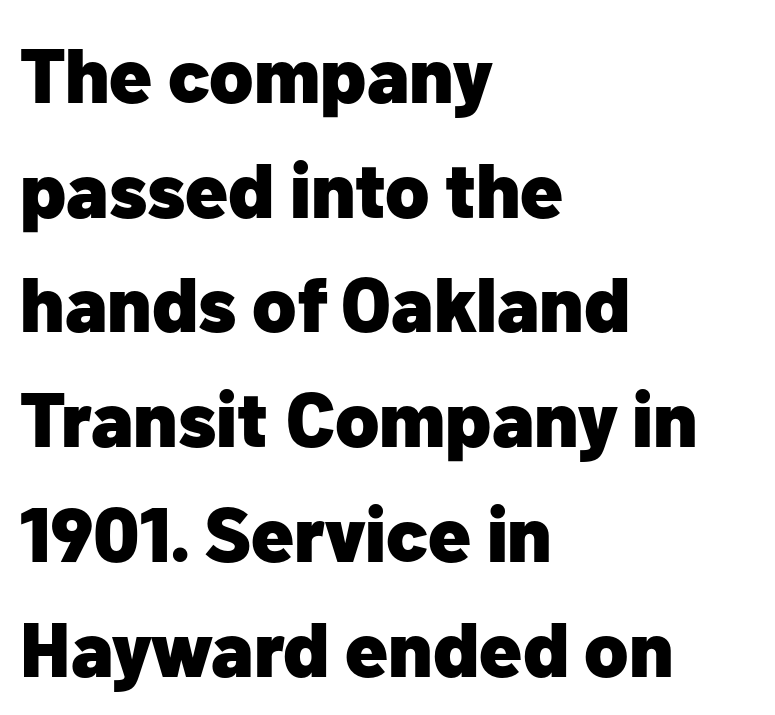
The image shows 77 px heavy sans-serif type, upright; set left-aligned, normal line spacing (1.49x), normal letter spacing, not underlined; low stroke contrast and a medium x-height.
